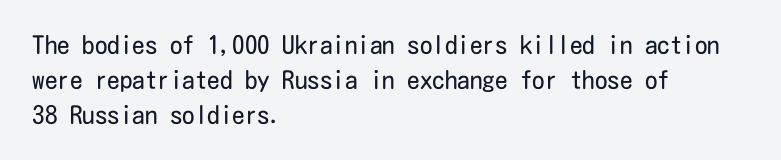
{"italic": "no", "bold": "no", "underline": "no", "align": "left", "line_spacing": "normal", "line_spacing_ratio": 1.41, "letter_spacing": "normal", "letter_spacing_em": 0.0, "glyph_px": 25}
